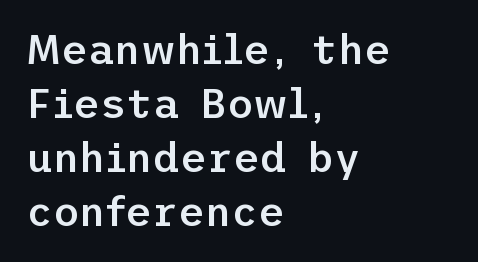
A student would call this left alignment; a typographer would say flush left, rag right. This sample uses an upright cut, with every glyph sitting square on the baseline. Look at the tracking — it's just the regular setting, nothing added. The string is rendered with underlining switched off. The sample has been set in demibold, a notch under bold. Regular leading.
